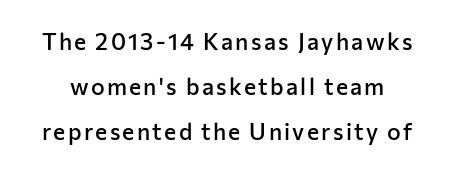
Q: Is the text bold? A: Semi-bold.
Q: Is the text italic (slanted)? A: No, it is upright.
Q: Is the text underlined? A: No.
Q: Is the spacing between lines tight, normal or loose? A: Loose.
